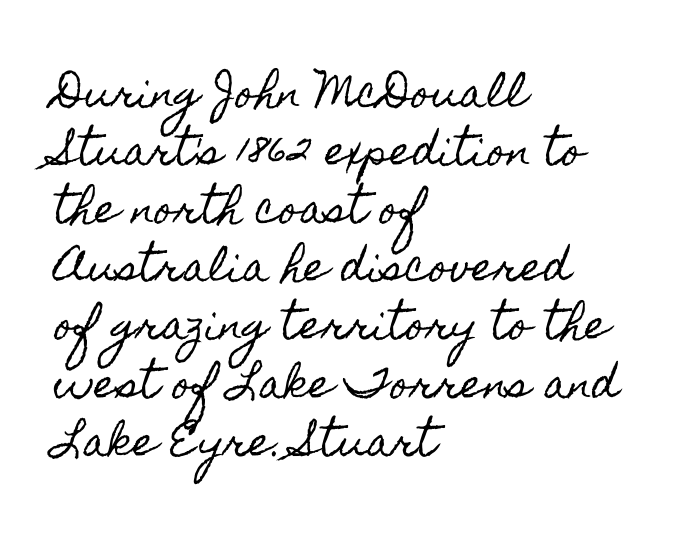
{"width": "condensed", "x_height": "small", "monospaced": "no", "underline": "no", "align": "left", "line_spacing": "normal", "line_spacing_ratio": 1.49, "letter_spacing": "normal", "letter_spacing_em": 0.0, "glyph_px": 39}
